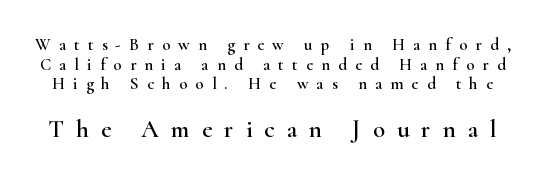
Q: Is the text italic (slanted)? A: No, it is upright.
Q: Is the text underlined? A: No.
Q: Is the spacing between letters normal or unusually wide? A: Unusually wide.
Q: Which block of text is set in a larger size, the first (top) or the second (bottom)? A: The second (bottom) one.
